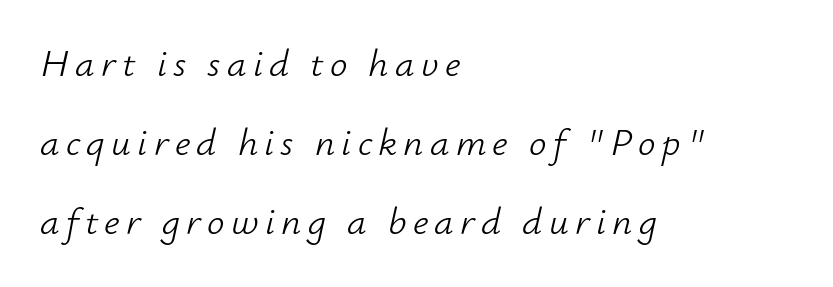
Q: Is the text bold? A: No.
Q: Is the text italic (slanted)? A: Yes, it leans right by about 12 degrees.
Q: Is the text underlined? A: No.
Q: How is the paragraph aligned? A: Left-aligned.
Q: Is the spacing between lines tight, normal or loose? A: Loose.
Q: Width (condensed, normal, or wide)? A: Normal.
Q: Stroke contrast? A: Low.
Q: x-height? A: Small.
Q: Monospaced? A: No.
